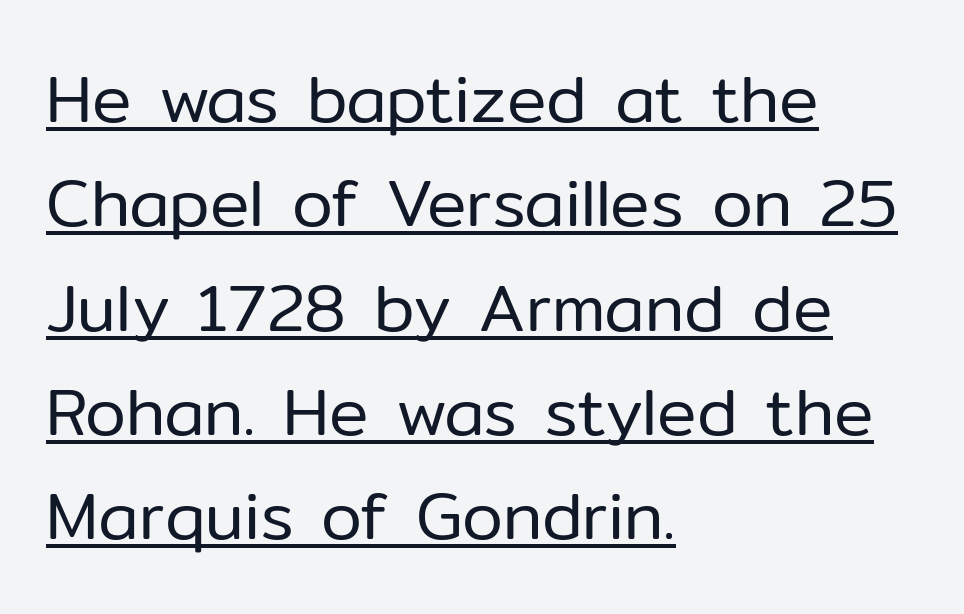
The image shows 66 px regular-weight sans-serif type, upright; set left-aligned, normal line spacing (1.58x), normal letter spacing, underlined; low stroke contrast and a medium x-height.
